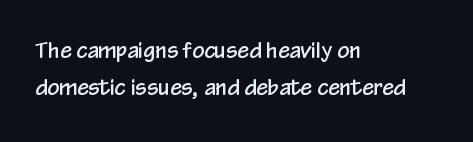
The gaps between neighbouring characters are ordinary and unremarkable. Quick note: not italic, upright. Descenders hang freely into open space. These lines stack with their left ends in a neat column.
